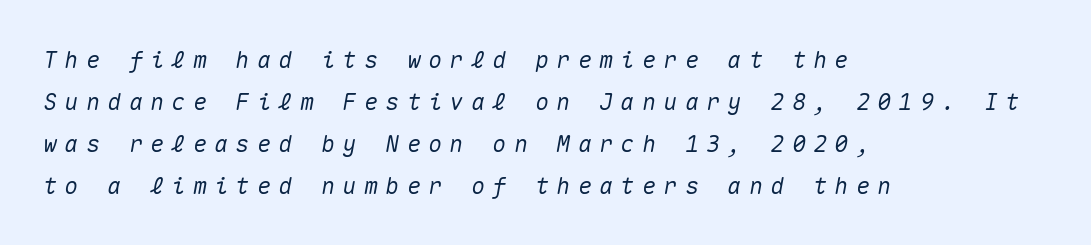
Q: Is the text italic (slanted)? A: Yes, it leans right by about 10 degrees.
Q: Is the text underlined? A: No.
Q: How is the paragraph aligned? A: Left-aligned.
Q: Is the spacing between letters normal or unusually wide? A: Unusually wide.
